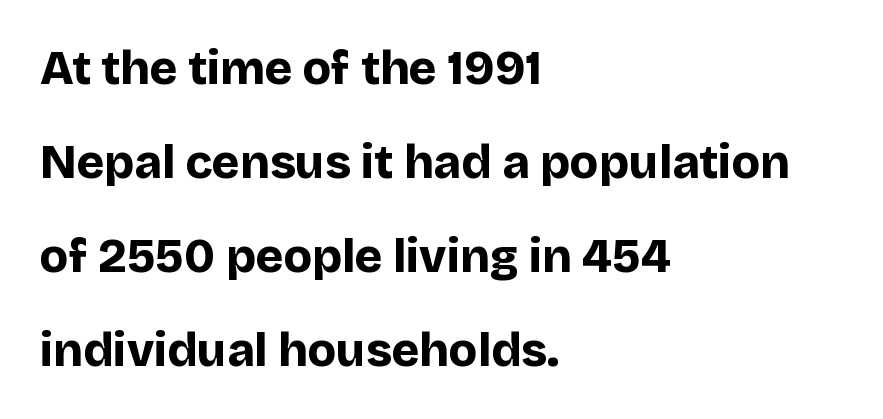
Letters rest on an invisible, unmarked baseline. This sample uses an upright cut, with every glyph sitting square on the baseline. The block of text is sparse from top to bottom, with ample space between rows. As a designer I'd log this as weight 700, bold.
